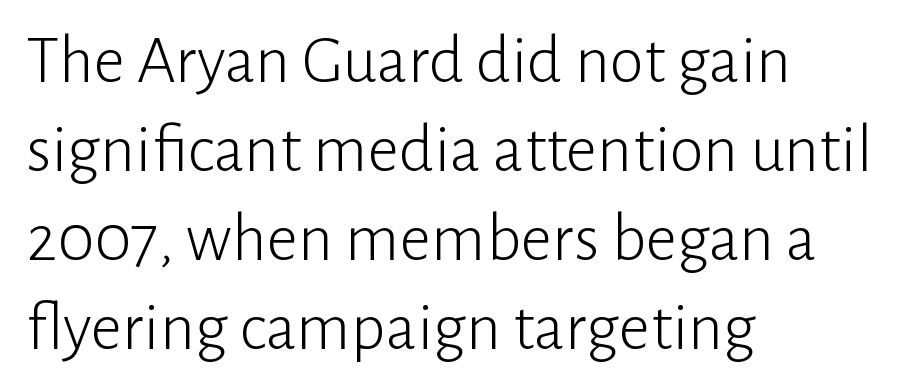
Is there any slant? The stems are plumb. Unlike a traditional serif, this face leaves its strokes unadorned. Varying glyph widths throughout — classic text-font behaviour. Glyph-to-glyph distance matches everyday printed text. Weight: regular or lighter. This rendering uses left alignment, leaving the right contour irregular.
